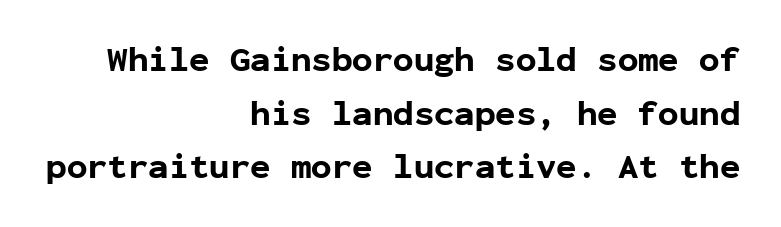
{"serif": "no", "italic": "no", "bold": "yes", "weight": "bold", "width": "normal", "stroke_contrast": "low", "x_height": "medium", "monospaced": "yes", "underline": "no", "align": "right", "line_spacing": "normal", "line_spacing_ratio": 1.58, "letter_spacing": "normal", "letter_spacing_em": 0.0, "glyph_px": 34}
